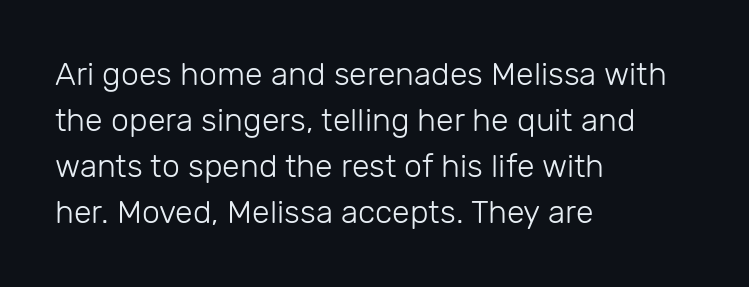
Q: Is the text bold? A: No.
Q: Is the text italic (slanted)? A: No, it is upright.
Q: Is the typeface a serif or a sans-serif typeface? A: Sans-serif.
Q: Is the text underlined? A: No.
Q: How is the paragraph aligned? A: Left-aligned.
Q: Is the spacing between letters normal or unusually wide? A: Normal.
Q: Is the spacing between lines tight, normal or loose? A: Normal.
Q: Width (condensed, normal, or wide)? A: Normal.
Q: Stroke contrast? A: Low.
Q: x-height? A: Medium.
Q: Monospaced? A: No.
